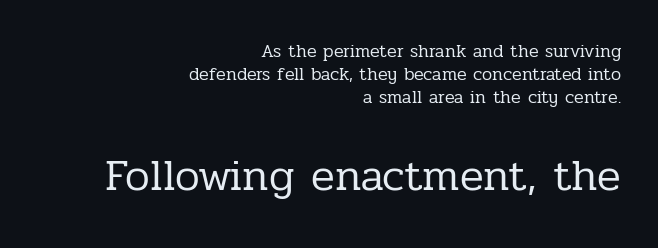
Q: Is the text bold? A: No.
Q: Is the text italic (slanted)? A: No, it is upright.
Q: Is the typeface a serif or a sans-serif typeface? A: Serif.
Q: Is the text underlined? A: No.
Q: How is the paragraph aligned? A: Right-aligned.
Q: Is the spacing between letters normal or unusually wide? A: Normal.
Q: Is the spacing between lines tight, normal or loose? A: Normal.
Q: Which block of text is set in a larger size, the first (top) or the second (bottom)? A: The second (bottom) one.
Q: Width (condensed, normal, or wide)? A: Normal.
Q: Stroke contrast? A: Low.
Q: x-height? A: Medium.
Q: Monospaced? A: No.
